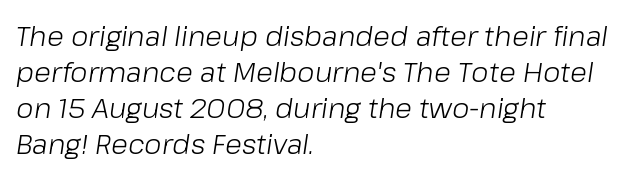
{"italic": "yes", "lean": "right", "slant_degrees": 8, "bold": "no", "weight": "light", "width": "normal", "stroke_contrast": "low", "x_height": "medium", "monospaced": "no", "underline": "no", "align": "left", "line_spacing": "normal", "line_spacing_ratio": 1.29, "letter_spacing": "normal", "letter_spacing_em": 0.0, "glyph_px": 28}
